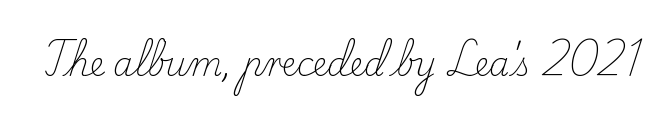
Q: Is the text bold? A: No.
Q: Is the text italic (slanted)? A: Yes.
Q: Is the typeface a serif or a sans-serif typeface? A: Serif.
Q: Is the text underlined? A: No.
Q: Is the spacing between letters normal or unusually wide? A: Normal.
Q: Width (condensed, normal, or wide)? A: Normal.
Q: Stroke contrast? A: Low.
Q: x-height? A: Small.
Q: Monospaced? A: No.
